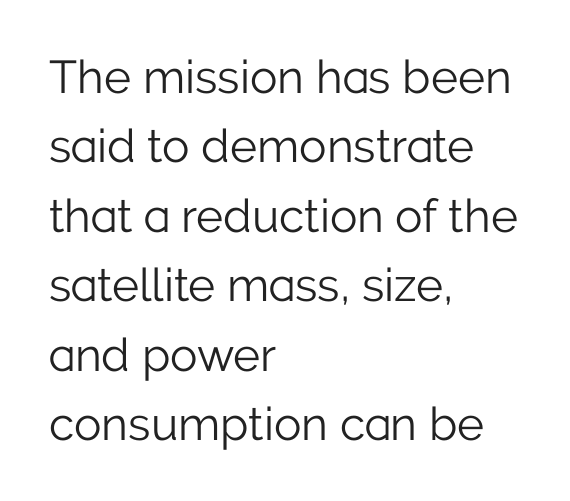
{"serif": "no", "italic": "no", "bold": "no", "weight": "light", "width": "normal", "stroke_contrast": "low", "x_height": "medium", "monospaced": "no", "underline": "no", "align": "left", "line_spacing": "normal", "line_spacing_ratio": 1.51, "letter_spacing": "normal", "letter_spacing_em": 0.0, "glyph_px": 46}
